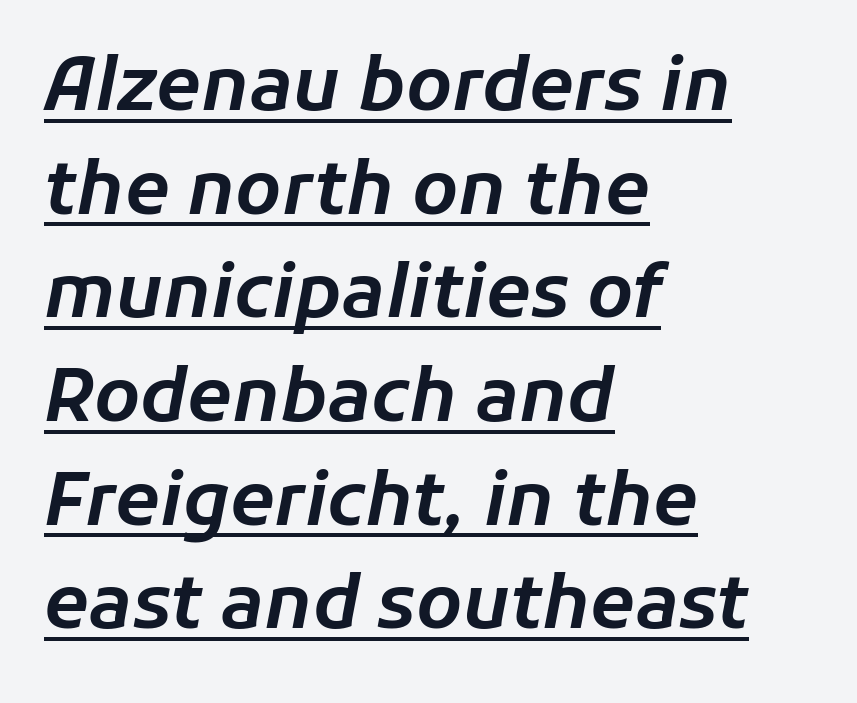
The letters are slanted; this is an italic face. Honestly, the row spacing looks completely unremarkable. Typeset ragged right — the left edge is the straight one. Is this a fixed-width face? No — the glyphs have proportional, varying widths. The face used here appears with an underline applied. Short note: letters normally spaced.
